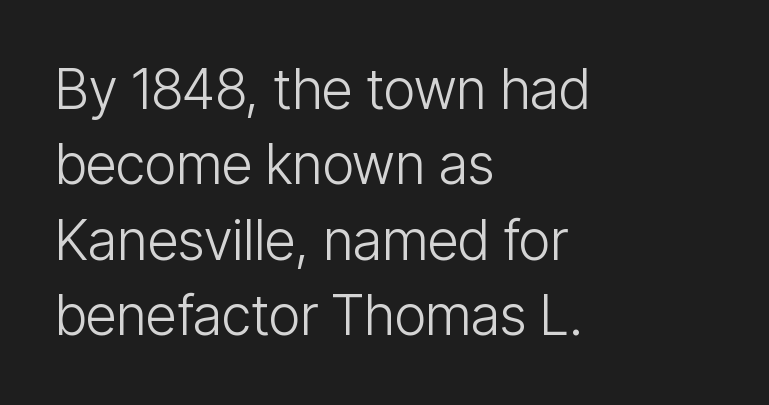
Q: Is the text bold? A: No.
Q: Is the text italic (slanted)? A: No, it is upright.
Q: Is the typeface a serif or a sans-serif typeface? A: Sans-serif.
Q: Is the text underlined? A: No.
Q: How is the paragraph aligned? A: Left-aligned.
Q: Is the spacing between letters normal or unusually wide? A: Normal.
Q: Is the spacing between lines tight, normal or loose? A: Normal.
Q: Width (condensed, normal, or wide)? A: Condensed.
Q: Stroke contrast? A: Low.
Q: x-height? A: Medium.
Q: Monospaced? A: No.
